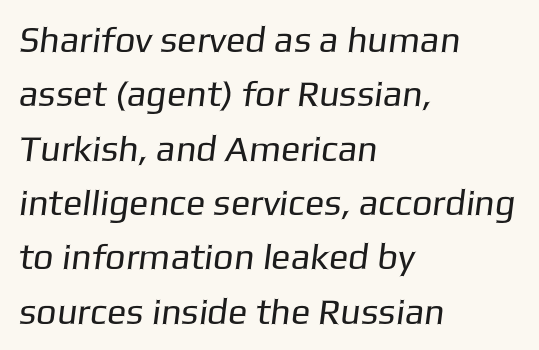
The paragraph has a hard left edge and a soft right edge. These lines are rendered in a variable-pitch font. Compared with typical paragraphs, the rows here are spaced about the same. This rendering features lettering with no underline. Honestly, the letter spacing is just normal — you wouldn't notice it.
